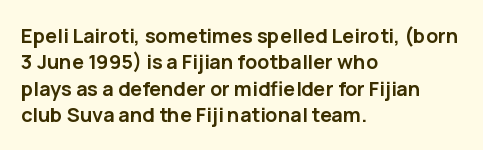
Q: Is the text bold? A: Yes.
Q: Is the text italic (slanted)? A: No, it is upright.
Q: Is the text underlined? A: No.
Q: How is the paragraph aligned? A: Left-aligned.
Q: Is the spacing between letters normal or unusually wide? A: Normal.
Q: Is the spacing between lines tight, normal or loose? A: Normal.
